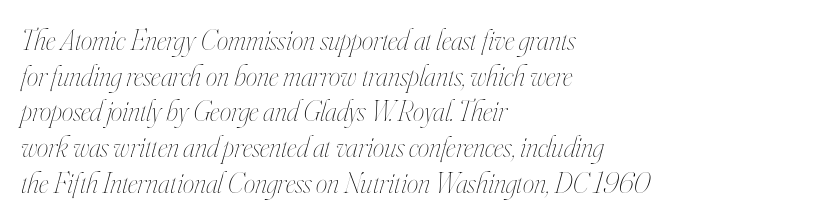
Q: Is the text bold? A: No.
Q: Is the text italic (slanted)? A: Yes, it leans right by about 16 degrees.
Q: Is the text underlined? A: No.
Q: How is the paragraph aligned? A: Left-aligned.
Q: Is the spacing between letters normal or unusually wide? A: Normal.
Q: Width (condensed, normal, or wide)? A: Condensed.
Q: Stroke contrast? A: High.
Q: x-height? A: Small.
Q: Monospaced? A: No.
